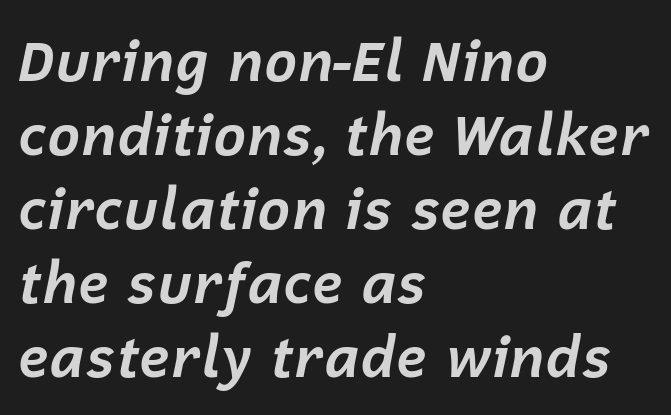
{"italic": "yes", "lean": "right", "slant_degrees": 12, "bold": "yes", "weight": "bold", "width": "normal", "stroke_contrast": "low", "x_height": "medium", "monospaced": "no", "underline": "no", "align": "left", "line_spacing": "normal", "line_spacing_ratio": 1.32, "letter_spacing": "normal", "letter_spacing_em": 0.0, "glyph_px": 56}
